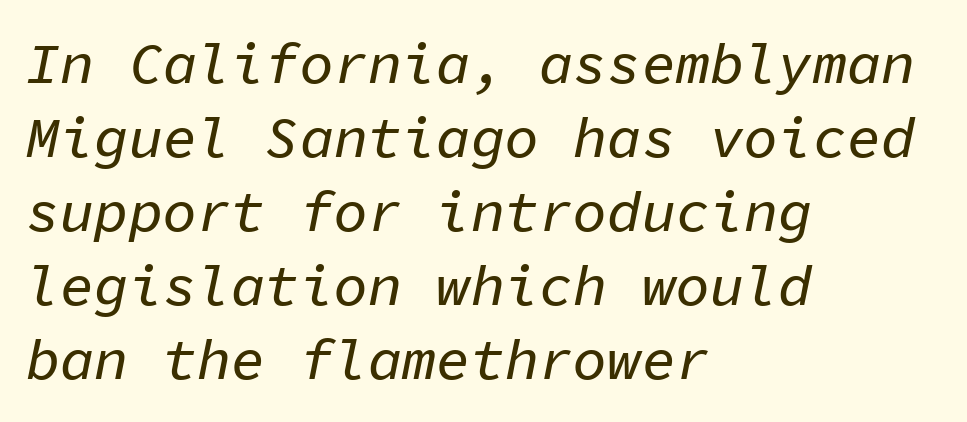
Q: Is the text italic (slanted)? A: Yes, it leans right by about 11 degrees.
Q: Is the text underlined? A: No.
Q: How is the paragraph aligned? A: Left-aligned.
Q: Is the spacing between letters normal or unusually wide? A: Normal.
Q: Is the spacing between lines tight, normal or loose? A: Normal.
Q: Width (condensed, normal, or wide)? A: Normal.
Q: Stroke contrast? A: Low.
Q: x-height? A: Medium.
Q: Monospaced? A: Yes.
